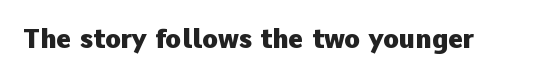
{"italic": "no", "bold": "yes", "underline": "no", "letter_spacing": "normal", "letter_spacing_em": 0.0, "glyph_px": 26}
